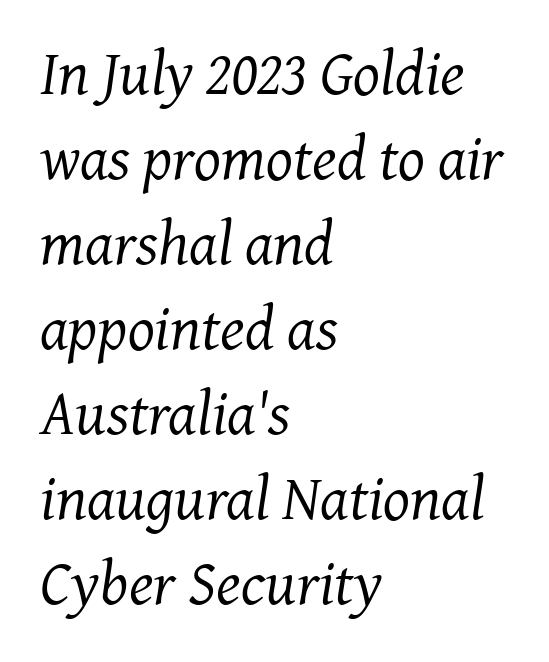
The image shows 63 px regular-weight serif type, italic (leaning right); set left-aligned, normal line spacing (1.35x), normal letter spacing, not underlined; medium stroke contrast and a medium x-height.
